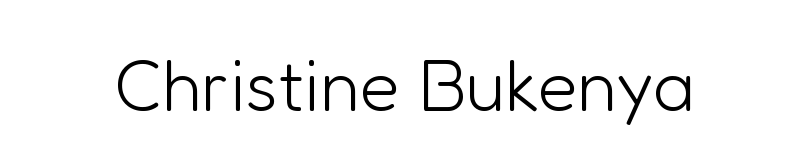
The image shows 73 px light sans-serif type, upright; set normal letter spacing, not underlined; low stroke contrast and a medium x-height.
